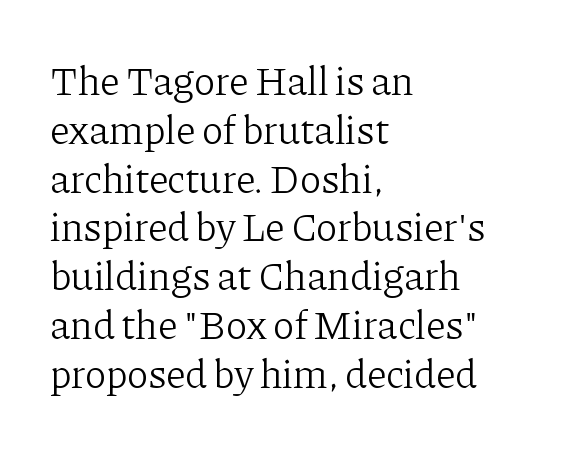
{"serif": "yes", "italic": "no", "bold": "no", "weight": "light", "width": "normal", "stroke_contrast": "low", "x_height": "medium", "monospaced": "no", "underline": "no", "align": "left", "line_spacing_ratio": 1.22, "letter_spacing": "normal", "letter_spacing_em": 0.0, "glyph_px": 40}
